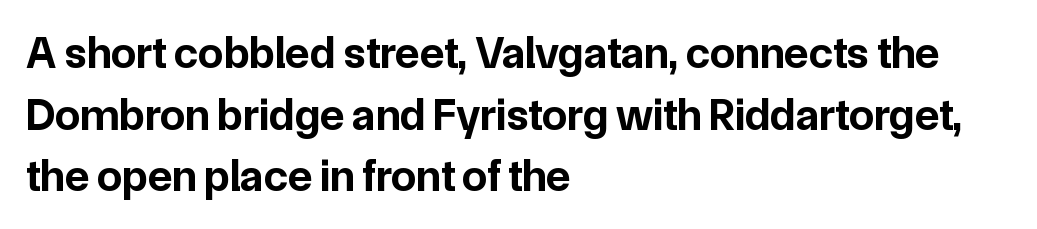
Vertical spacing — default. Students, this is bold: see how much ink each stroke carries. Quick note: not italic, upright. Horizontally, the lines are justified to the leading edge only.
